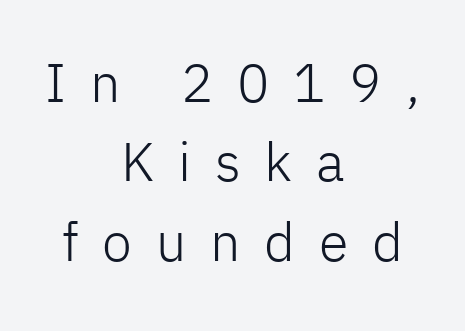
Check under the words: just untouched page. No extra ink here — the face is not bold. Note: no serifs on the glyphs. Inter-character spacing is expanded well beyond the font's built-in metrics.
